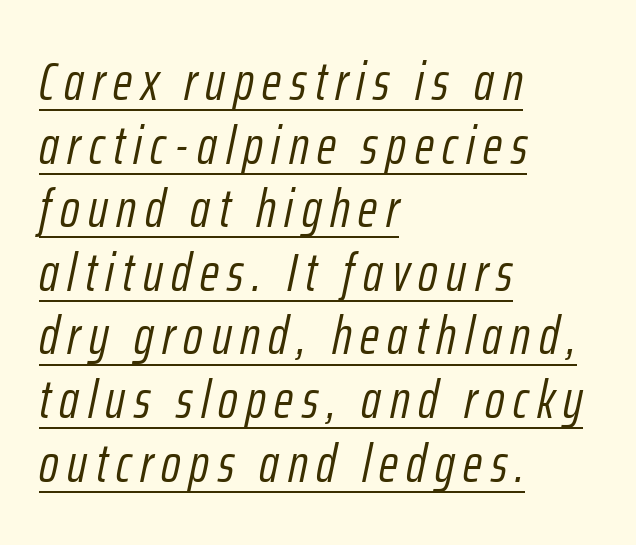
{"italic": "yes", "lean": "right", "slant_degrees": 12, "bold": "no", "weight": "light", "width": "condensed", "stroke_contrast": "low", "x_height": "medium", "monospaced": "no", "underline": "yes", "align": "left", "line_spacing_ratio": 1.2, "glyph_px": 53}
